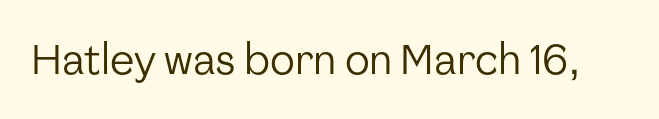
The image shows 41 px regular-weight sans-serif type, upright; set normal letter spacing, not underlined; low stroke contrast and a medium x-height.
